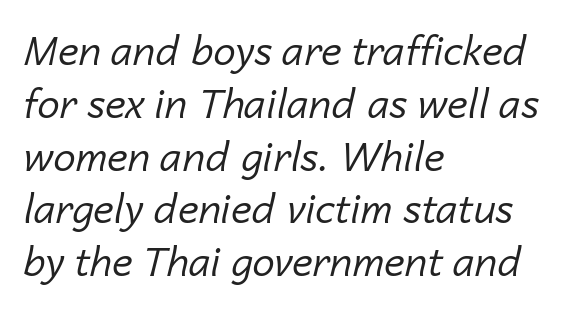
Q: Is the text bold? A: No.
Q: Is the text italic (slanted)? A: Yes, it leans right by about 14 degrees.
Q: Is the text underlined? A: No.
Q: How is the paragraph aligned? A: Left-aligned.
Q: Is the spacing between letters normal or unusually wide? A: Normal.
Q: Is the spacing between lines tight, normal or loose? A: Normal.
Q: Width (condensed, normal, or wide)? A: Normal.
Q: Stroke contrast? A: Low.
Q: x-height? A: Medium.
Q: Monospaced? A: No.
